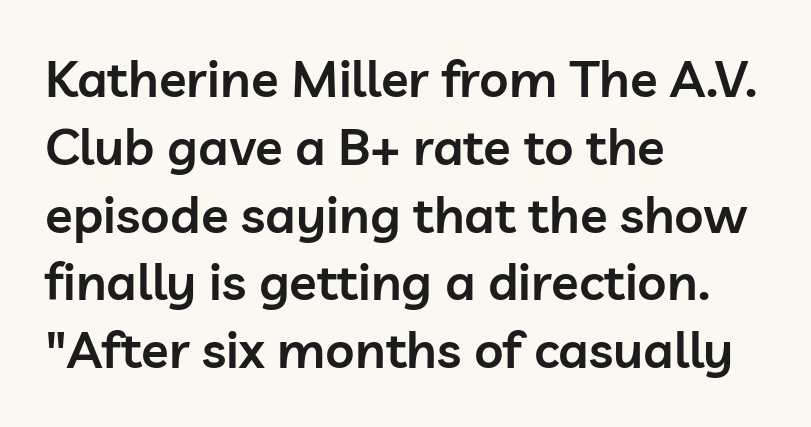
The image shows 51 px semibold sans-serif type, upright; set left-aligned, normal line spacing (1.33x), normal letter spacing, not underlined; low stroke contrast and a medium x-height.
